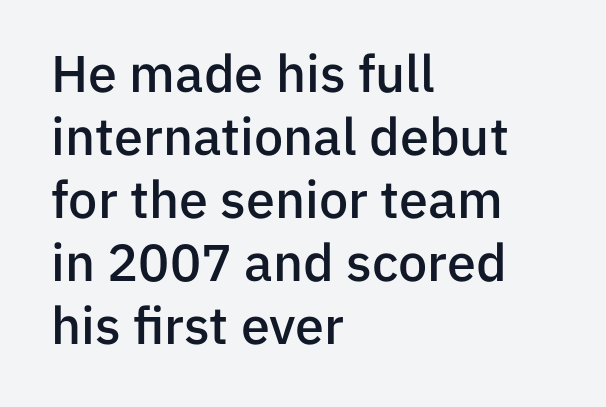
Is this a sans? Yes — the strokes have no serifs. Is this a fixed-width face? No — the glyphs have proportional, varying widths. The foot of each line stays bare and open. Upright lettering throughout. These lines carry some extra weight — a demibold, not a full bold.
